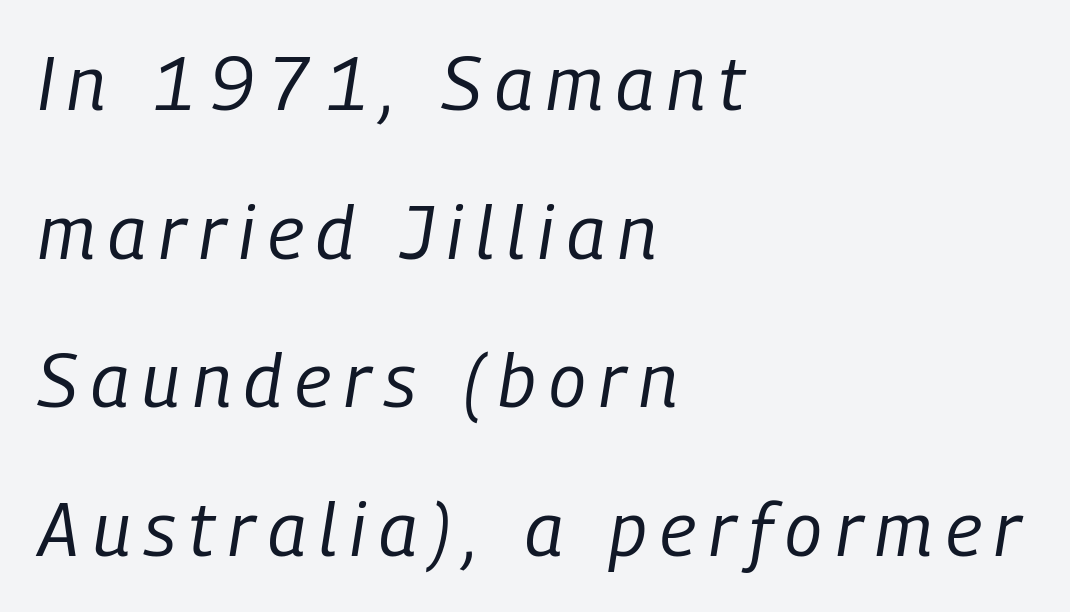
Q: Is the text bold? A: No.
Q: Is the text italic (slanted)? A: Yes, it leans right by about 9 degrees.
Q: Is the text underlined? A: No.
Q: How is the paragraph aligned? A: Left-aligned.
Q: Is the spacing between lines tight, normal or loose? A: Loose.
Q: Width (condensed, normal, or wide)? A: Condensed.
Q: Stroke contrast? A: Low.
Q: x-height? A: Medium.
Q: Monospaced? A: No.
